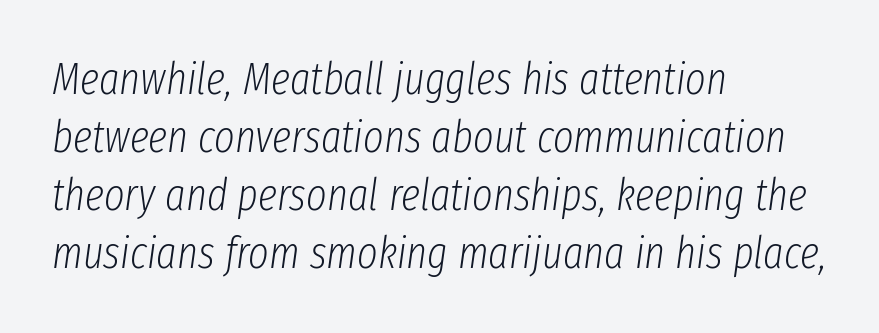
Q: Is the text bold? A: No.
Q: Is the text italic (slanted)? A: Yes, it leans right by about 8 degrees.
Q: Is the text underlined? A: No.
Q: How is the paragraph aligned? A: Left-aligned.
Q: Is the spacing between letters normal or unusually wide? A: Normal.
Q: Is the spacing between lines tight, normal or loose? A: Normal.
Q: Width (condensed, normal, or wide)? A: Condensed.
Q: Stroke contrast? A: Low.
Q: x-height? A: Medium.
Q: Monospaced? A: No.
